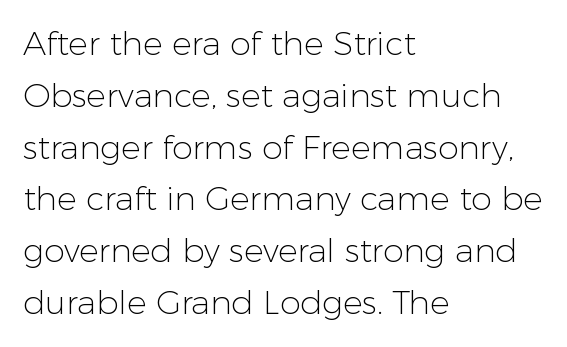
{"serif": "no", "italic": "no", "bold": "no", "weight": "light", "width": "normal", "stroke_contrast": "low", "x_height": "medium", "monospaced": "no", "underline": "no", "align": "left", "line_spacing": "normal", "line_spacing_ratio": 1.57, "letter_spacing": "normal", "letter_spacing_em": 0.0, "glyph_px": 33}
